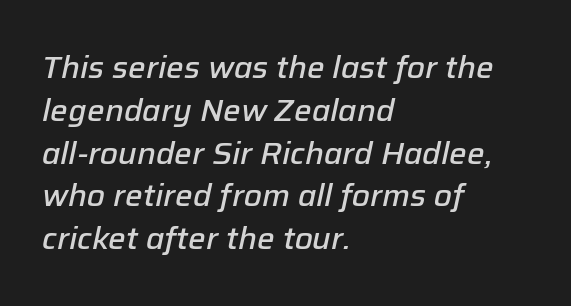
{"italic": "yes", "lean": "right", "slant_degrees": 12, "bold": "semi", "weight": "semibold", "width": "normal", "stroke_contrast": "low", "x_height": "medium", "monospaced": "no", "underline": "no", "align": "left", "line_spacing": "normal", "line_spacing_ratio": 1.38, "letter_spacing": "normal", "letter_spacing_em": 0.0, "glyph_px": 31}
